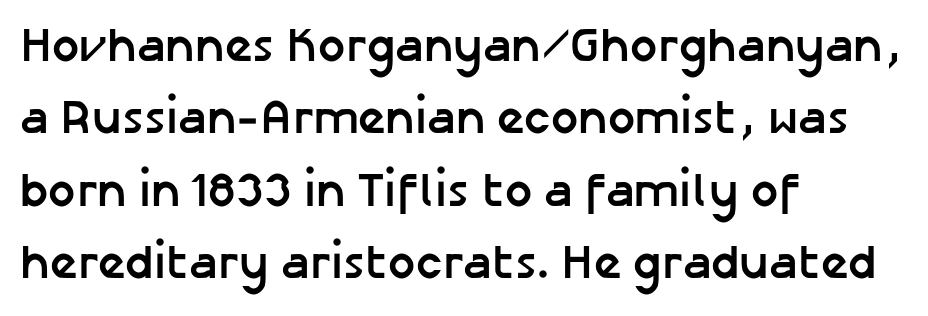
{"serif": "no", "italic": "no", "bold": "yes", "weight": "semibold", "width": "normal", "stroke_contrast": "low", "x_height": "medium", "monospaced": "no", "underline": "no", "align": "left", "line_spacing": "normal", "line_spacing_ratio": 1.51, "letter_spacing": "normal", "letter_spacing_em": 0.0, "glyph_px": 48}
